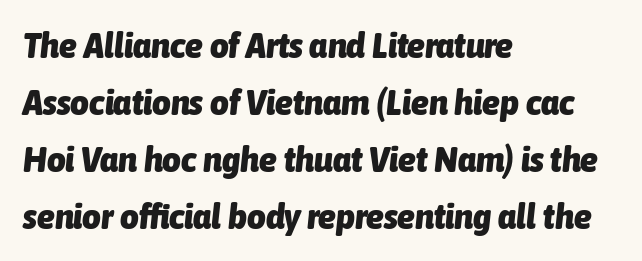
{"italic": "yes", "lean": "right", "slant_degrees": 6, "bold": "yes", "weight": "heavy", "width": "condensed", "stroke_contrast": "low", "x_height": "medium", "monospaced": "no", "underline": "no", "align": "left", "line_spacing": "normal", "line_spacing_ratio": 1.58, "letter_spacing": "normal", "letter_spacing_em": 0.0, "glyph_px": 36}
